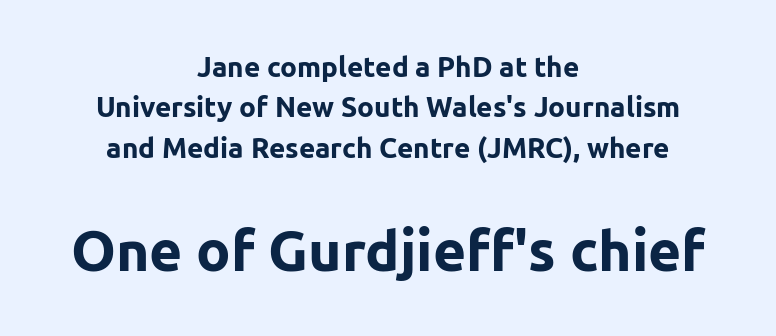
{"serif": "no", "italic": "no", "bold": "yes", "weight": "bold", "width": "normal", "stroke_contrast": "low", "x_height": "medium", "monospaced": "no", "underline": "no", "align": "center", "line_spacing": "normal", "line_spacing_ratio": 1.44, "letter_spacing": "normal", "letter_spacing_em": 0.0, "larger_block": "second", "size_ratio": 2.04, "glyph_px": 57}
